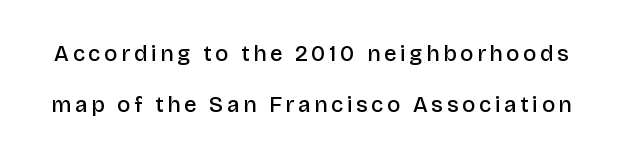
Every character sits straight up, as roman type does. Summary of vertical rhythm: relaxed, with wide interline spacing. The font is running at a semibold setting, under full bold. The specimen omits any rule beneath the text block's lines.
